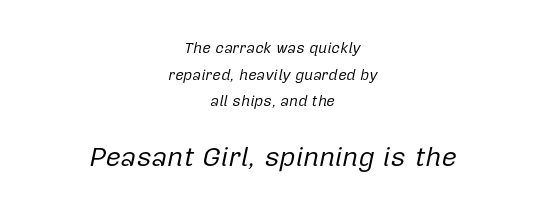
Check under the words: just untouched page. Larger block? The one below; the one above is distinctly smaller. Quick note: italic. Reading down the block, each line starts at a different indent, mirrored at its end. A quiet, ordinary-to-light weight characterises the typeface. Does extra space separate the letters? No, they use regular spacing.
